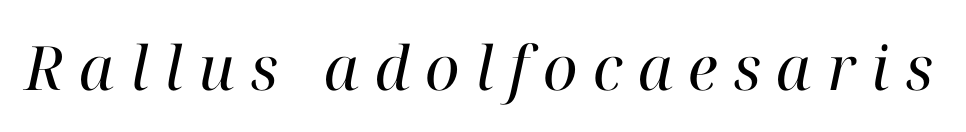
The image shows 61 px regular-weight serif type, italic (leaning right); set unusually wide letter spacing (+0.25 em), not underlined; high stroke contrast and a medium x-height.
